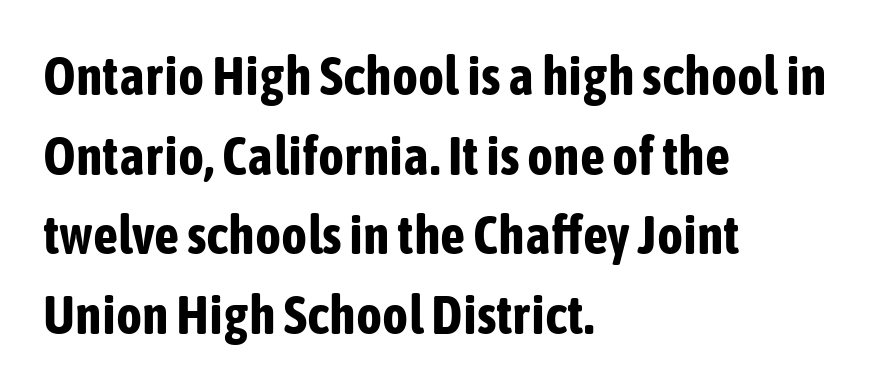
The image shows 55 px bold, condensed sans-serif type, upright; set left-aligned, normal line spacing (1.45x), normal letter spacing, not underlined; low stroke contrast and a medium x-height.
